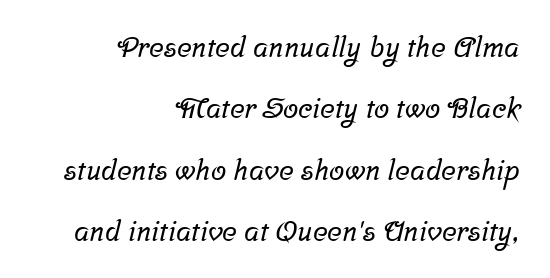
Short note: letters normally spaced. Honestly, there is no underline to notice here at all. All the whitespace from short lines collects on the left.
